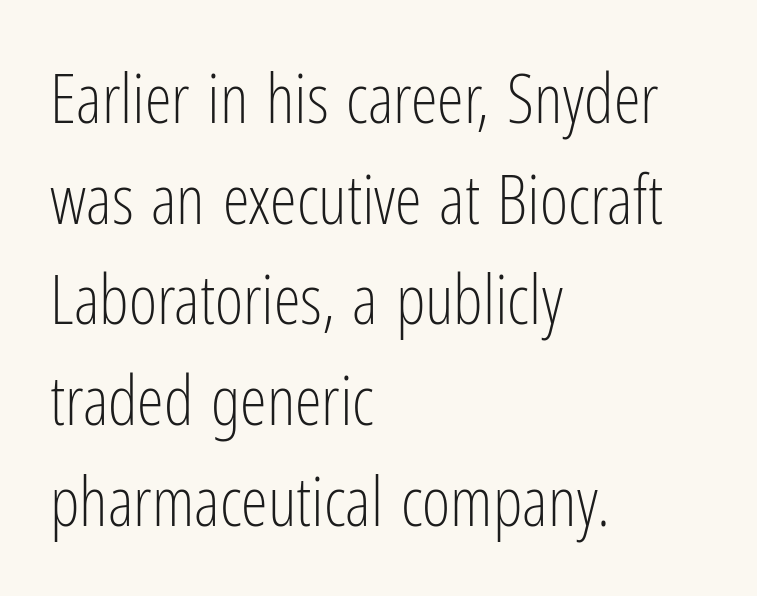
The image shows 68 px light, condensed sans-serif type, upright; set left-aligned, normal line spacing (1.48x), normal letter spacing, not underlined; low stroke contrast and a medium x-height.
